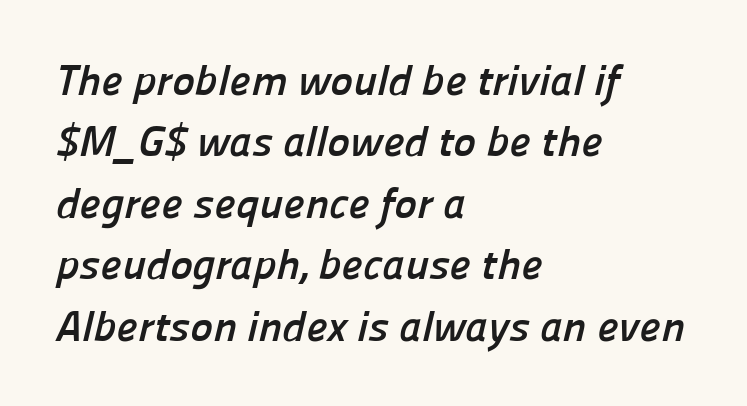
The image shows 43 px semibold sans-serif type; set left-aligned, normal line spacing (1.43x), normal letter spacing, not underlined; low stroke contrast and a medium x-height.
